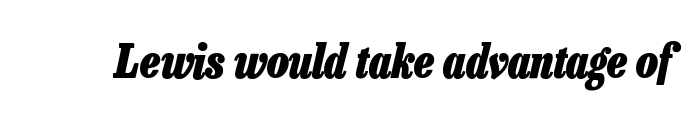
{"italic": "yes", "lean": "right", "slant_degrees": 13, "bold": "yes", "weight": "heavy", "width": "condensed", "stroke_contrast": "low", "x_height": "medium", "monospaced": "no", "underline": "no", "letter_spacing": "normal", "letter_spacing_em": 0.0, "glyph_px": 46}
